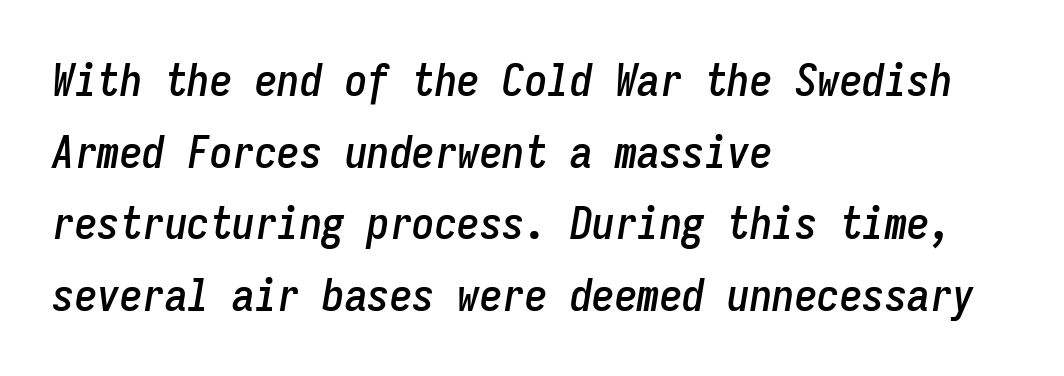
{"italic": "yes", "lean": "right", "slant_degrees": 9, "width": "condensed", "stroke_contrast": "low", "x_height": "medium", "monospaced": "yes", "underline": "no", "align": "left", "line_spacing": "normal", "line_spacing_ratio": 1.59, "letter_spacing": "normal", "letter_spacing_em": 0.0, "glyph_px": 45}
